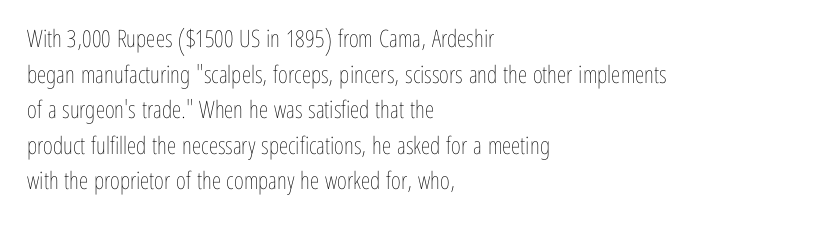
Q: Is the text bold? A: No.
Q: Is the text italic (slanted)? A: No, it is upright.
Q: Is the text underlined? A: No.
Q: How is the paragraph aligned? A: Left-aligned.
Q: Is the spacing between letters normal or unusually wide? A: Normal.
Q: Is the spacing between lines tight, normal or loose? A: Normal.
